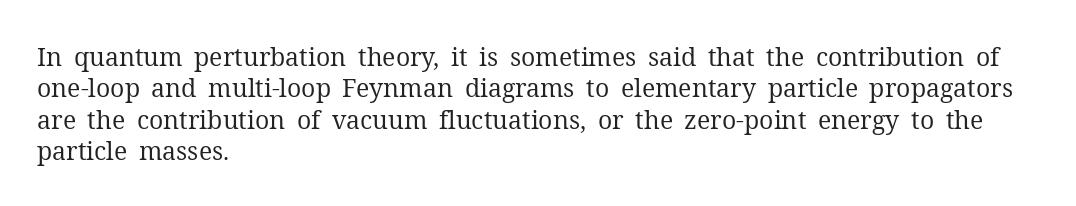
Q: Is the text bold? A: No.
Q: Is the text italic (slanted)? A: No, it is upright.
Q: Is the text underlined? A: No.
Q: How is the paragraph aligned? A: Left-aligned.
Q: Is the spacing between letters normal or unusually wide? A: Normal.
Q: Is the spacing between lines tight, normal or loose? A: Normal.
